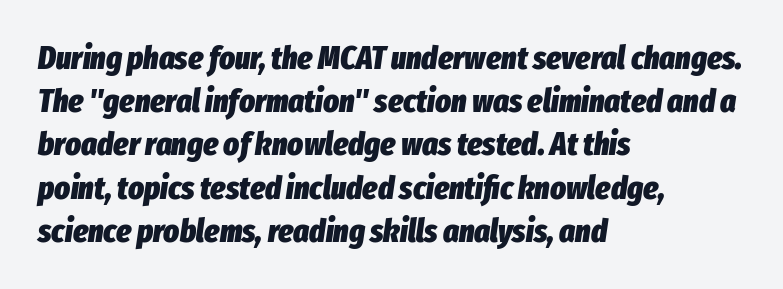
{"italic": "yes", "lean": "right", "slant_degrees": 8, "bold": "yes", "weight": "heavy", "width": "condensed", "stroke_contrast": "low", "x_height": "medium", "monospaced": "no", "underline": "no", "align": "left", "line_spacing": "normal", "line_spacing_ratio": 1.31, "letter_spacing": "normal", "letter_spacing_em": 0.0, "glyph_px": 33}
